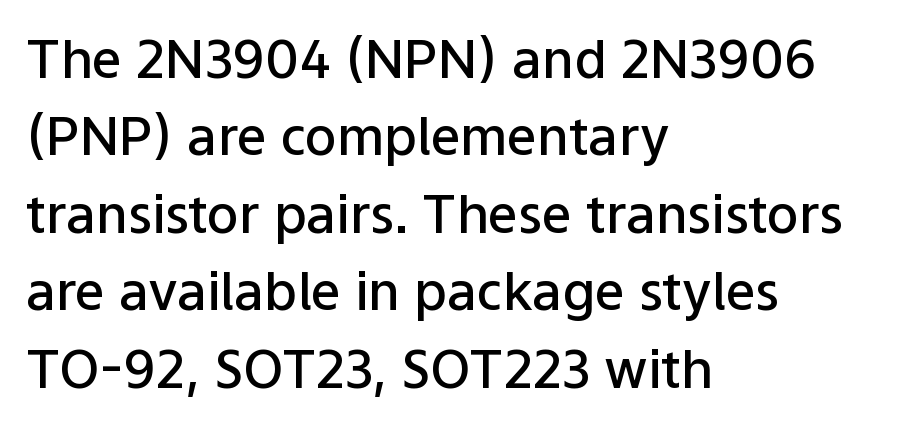
{"serif": "no", "italic": "no", "bold": "semi", "weight": "semibold", "width": "normal", "stroke_contrast": "low", "x_height": "medium", "monospaced": "no", "underline": "no", "align": "left", "line_spacing": "normal", "line_spacing_ratio": 1.46, "letter_spacing": "normal", "letter_spacing_em": 0.0, "glyph_px": 53}
